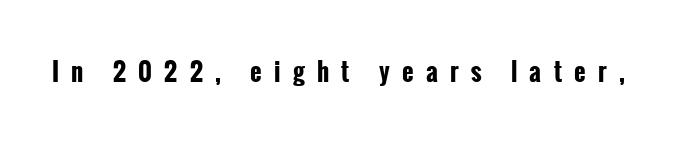
The image shows 25 px bold type, upright; set unusually wide letter spacing (+0.49 em), not underlined.
